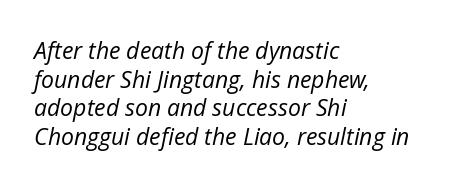
The image shows 23 px text type, italic (leaning right); set left-aligned, normal line spacing (1.25x), normal letter spacing, not underlined.
